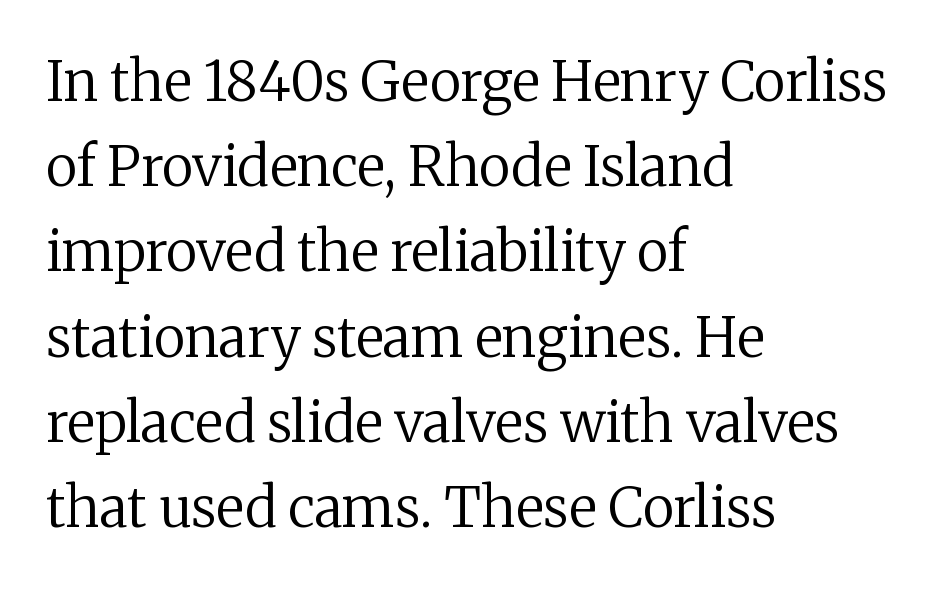
Successive baselines arrive at the customary interval. Teacher's note: observe the even left margin — that is flush-left alignment. Every character sits straight up, as roman type does. Is the letter spacing exaggerated? No — it looks like the ordinary default. Weight: in the light-to-regular range. Look at the bottom of the vertical strokes: they flare into serifs here.
